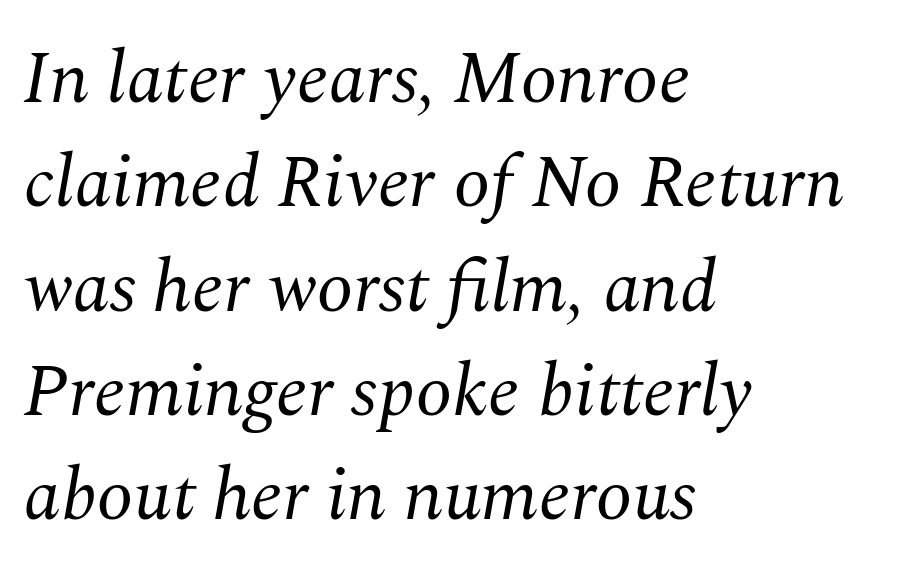
The image shows 74 px regular-weight serif type, italic (leaning right); set left-aligned, normal line spacing (1.41x), normal letter spacing, not underlined; medium stroke contrast and a medium x-height.
